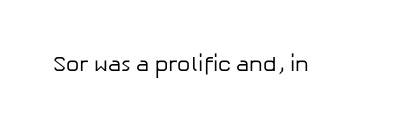
{"italic": "no", "bold": "no", "underline": "no", "letter_spacing": "normal", "letter_spacing_em": 0.0, "glyph_px": 21}
